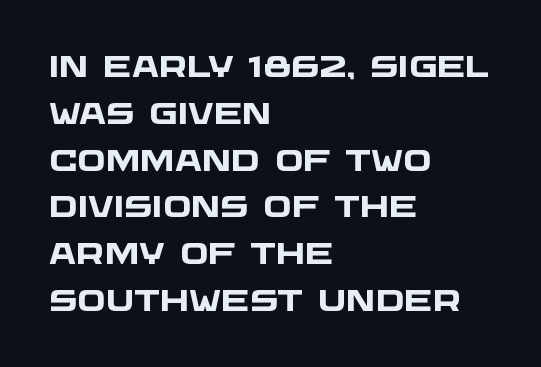
Visually the block forms a straight wall on the left and a jagged coastline on the right. Look at the bottom of the vertical strokes: they stop flat, with no serifs. The tracking reads as untouched default to a designer's eye. Each new line begins a customary step beneath the previous one. Strokes here are thick enough to call this a true bold.
